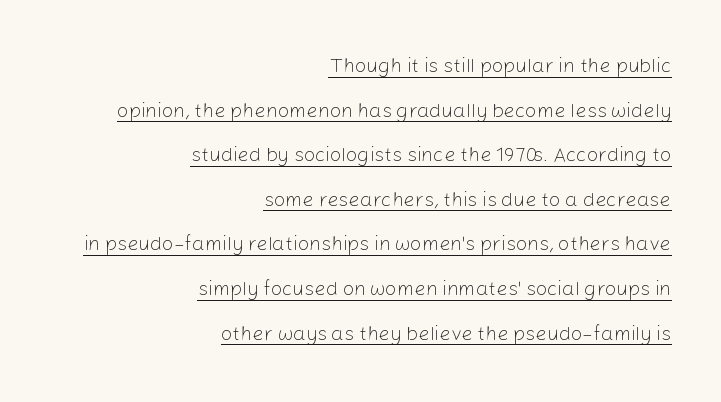
{"italic": "no", "bold": "no", "underline": "yes", "align": "right", "line_spacing": "loose", "line_spacing_ratio": 2.23, "letter_spacing": "normal", "letter_spacing_em": 0.0, "glyph_px": 20}
